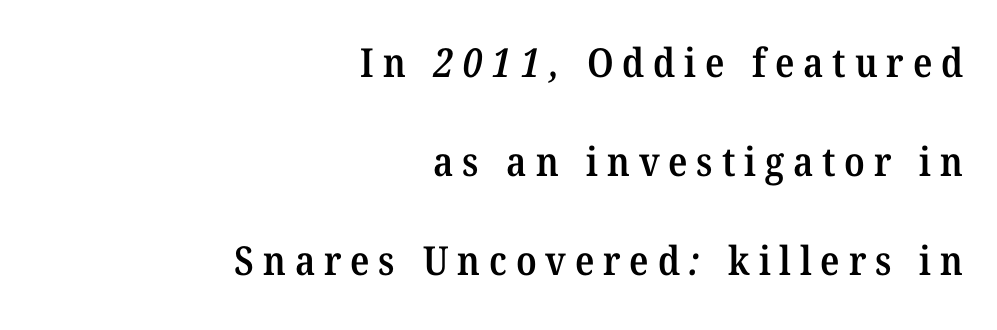
The image shows 40 px semibold serif type; set right-aligned, loose line spacing (2.48x), unusually wide letter spacing (+0.22 em), not underlined; medium stroke contrast and a medium x-height.
